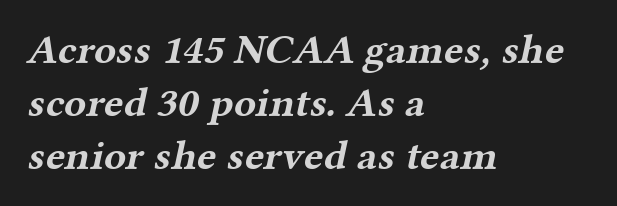
{"serif": "yes", "bold": "yes", "weight": "bold", "width": "wide", "stroke_contrast": "medium", "x_height": "medium", "monospaced": "no", "underline": "no", "align": "left", "line_spacing": "normal", "line_spacing_ratio": 1.29, "letter_spacing": "normal", "letter_spacing_em": 0.0, "glyph_px": 41}
